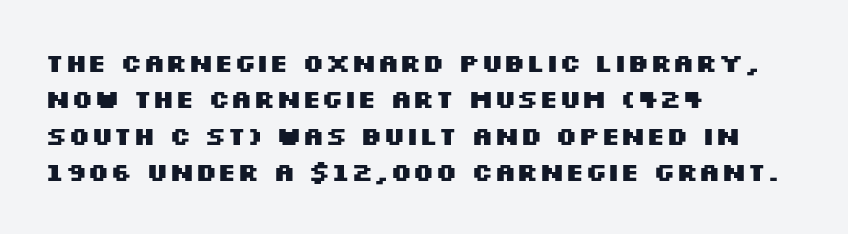
{"italic": "no", "bold": "yes", "underline": "no", "align": "left", "line_spacing": "normal", "line_spacing_ratio": 1.4, "letter_spacing": "normal", "letter_spacing_em": 0.0, "glyph_px": 26}
